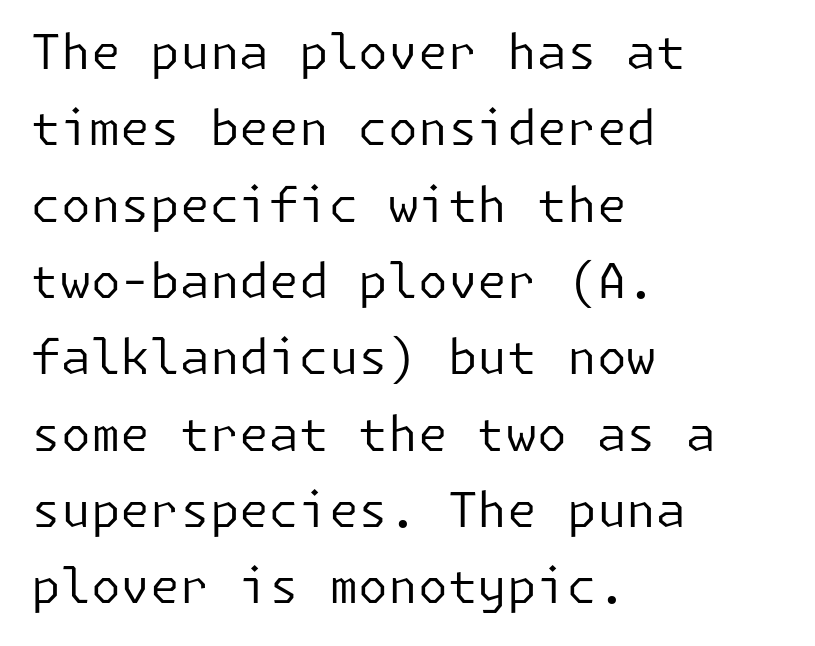
Characters follow at the spacing the type designer built in. Are there feet on the stems? There aren't — it's a sans. Has an underline been added? It has not. Does the copy run flush right? No — it runs flush left.
